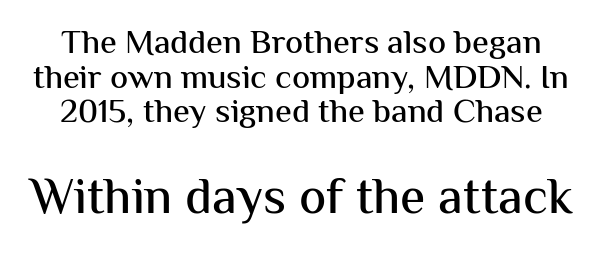
Size hierarchy here favors the trailing block over the leading one. Compared with typical body copy, the letter spacing here is the same. Serif or sans? Sans — the stroke terminals are bare. This rendering features lettering with no underline. A typesetter would call this leading minimal, almost set solid. Looks like regular typesetting: each glyph gets only the width it needs.
